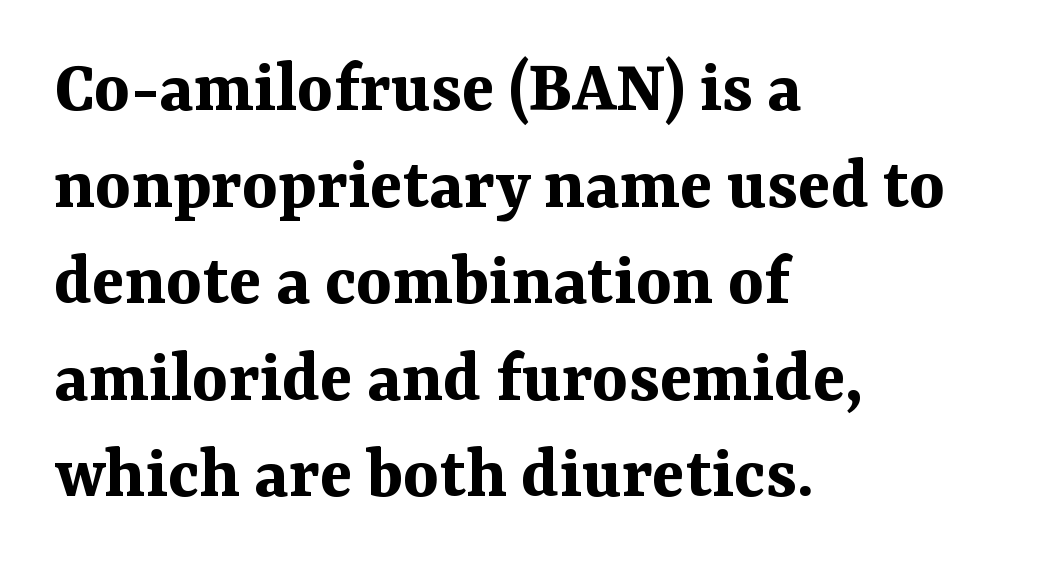
The image shows 76 px bold serif type, upright; set left-aligned, normal line spacing (1.27x), normal letter spacing, not underlined; medium stroke contrast and a medium x-height.
